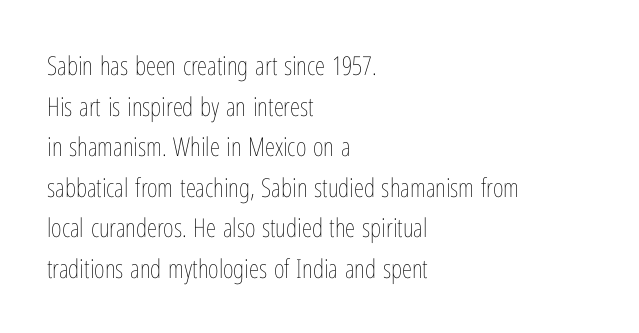
Q: Is the text bold? A: No.
Q: Is the text italic (slanted)? A: No, it is upright.
Q: Is the text underlined? A: No.
Q: How is the paragraph aligned? A: Left-aligned.
Q: Is the spacing between letters normal or unusually wide? A: Normal.
Q: Is the spacing between lines tight, normal or loose? A: Normal.
